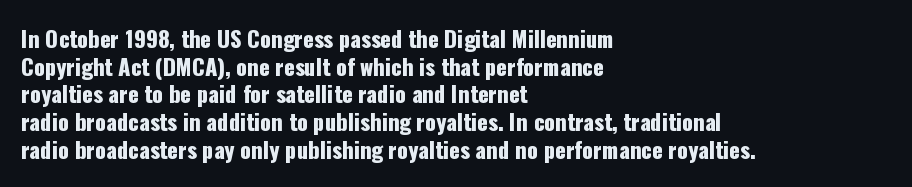
Q: Is the text italic (slanted)? A: No, it is upright.
Q: Is the text underlined? A: No.
Q: How is the paragraph aligned? A: Left-aligned.
Q: Is the spacing between letters normal or unusually wide? A: Normal.
Q: Is the spacing between lines tight, normal or loose? A: Normal.
